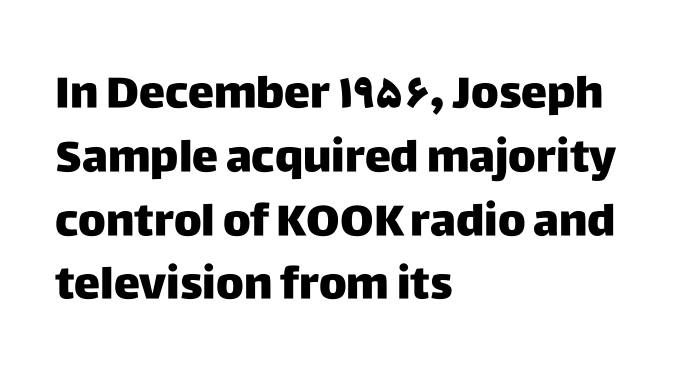
The image shows 44 px sans-serif type, upright; set left-aligned, normal line spacing (1.45x), normal letter spacing, not underlined; low stroke contrast and a large x-height.
